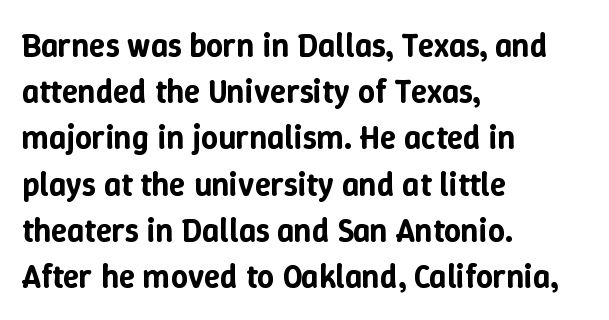
This sample is left-justified, so line endings fall wherever the words run out. Is there much room between lines? A standard amount, neither cramped nor airy. Each row of text sits above clean, open space. Note the varied advance widths — an 'i' is clearly narrower than an 'm'. Between one letter and the next there's only the usual sliver of space.
